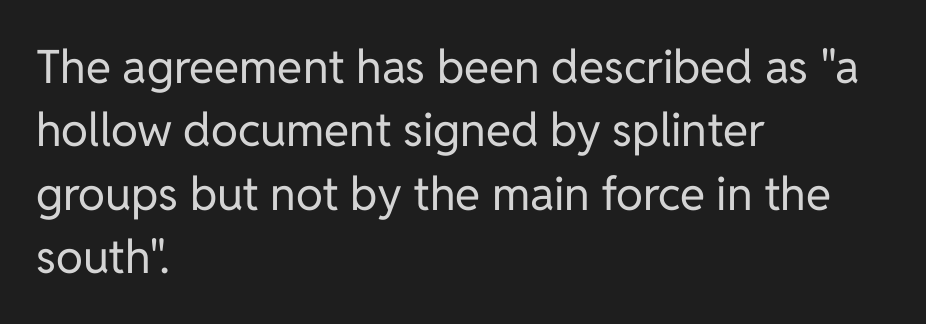
Q: Is the text bold? A: No.
Q: Is the text italic (slanted)? A: No, it is upright.
Q: Is the typeface a serif or a sans-serif typeface? A: Sans-serif.
Q: Is the text underlined? A: No.
Q: How is the paragraph aligned? A: Left-aligned.
Q: Is the spacing between letters normal or unusually wide? A: Normal.
Q: Is the spacing between lines tight, normal or loose? A: Normal.
Q: Width (condensed, normal, or wide)? A: Normal.
Q: Stroke contrast? A: Low.
Q: x-height? A: Medium.
Q: Monospaced? A: No.
